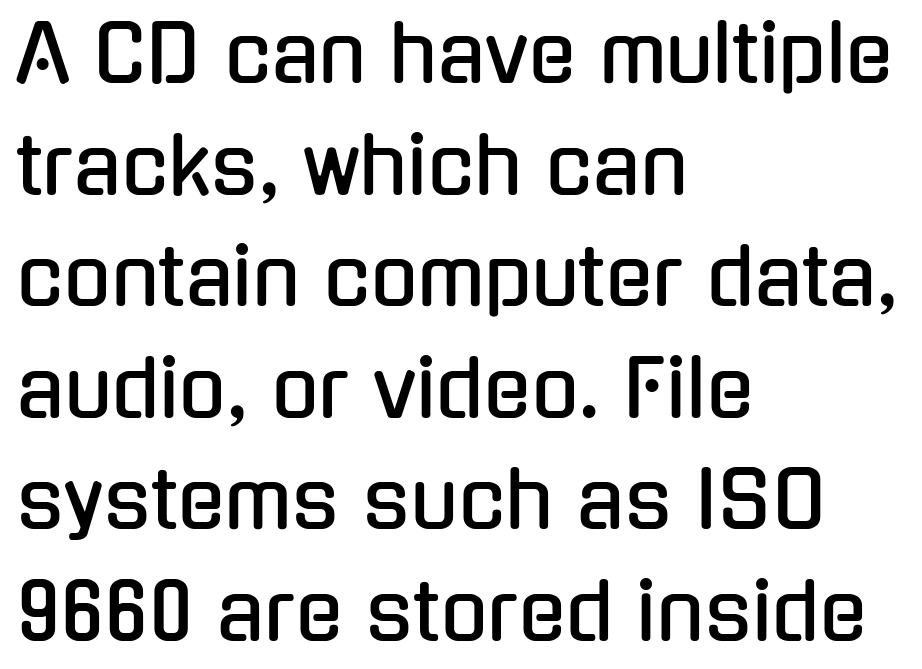
Q: Is the text italic (slanted)? A: No, it is upright.
Q: Is the typeface a serif or a sans-serif typeface? A: Sans-serif.
Q: Is the text underlined? A: No.
Q: How is the paragraph aligned? A: Left-aligned.
Q: Is the spacing between letters normal or unusually wide? A: Normal.
Q: Is the spacing between lines tight, normal or loose? A: Normal.
Q: Width (condensed, normal, or wide)? A: Condensed.
Q: Stroke contrast? A: Low.
Q: x-height? A: Medium.
Q: Monospaced? A: No.
